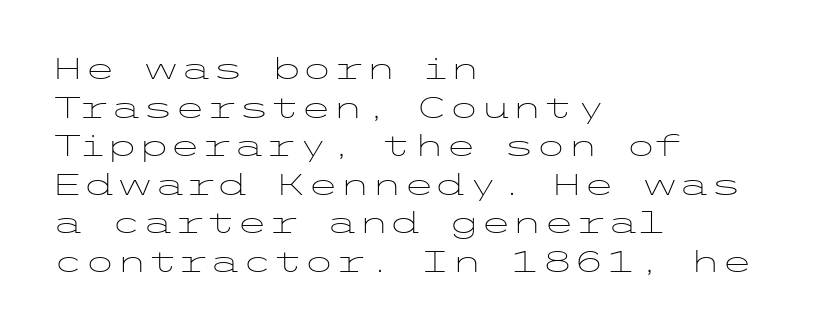
The image shows 29 px light, wide sans-serif type, upright; set left-aligned, normal line spacing (1.33x), normal letter spacing, not underlined; low stroke contrast and a medium x-height.
